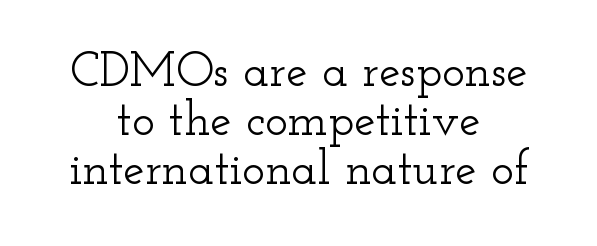
{"serif": "yes", "italic": "no", "width": "wide", "stroke_contrast": "low", "x_height": "small", "monospaced": "no", "underline": "no", "align": "center", "line_spacing": "tight", "line_spacing_ratio": 1.02, "letter_spacing": "normal", "letter_spacing_em": 0.0, "glyph_px": 48}
